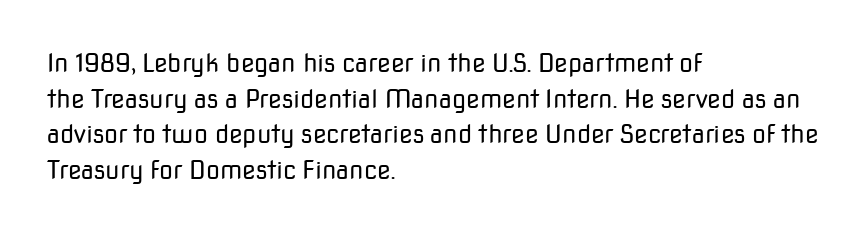
The image shows 25 px text type, upright; set left-aligned, normal line spacing (1.43x), normal letter spacing, not underlined.
